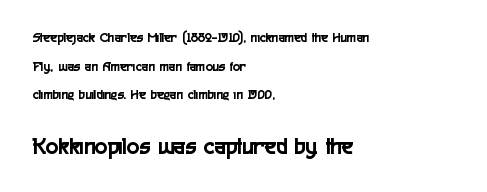
The image shows 24 px text type, upright; set left-aligned, loose line spacing (2.04x), normal letter spacing, not underlined; the second (bottom) block is 1.71x larger.
